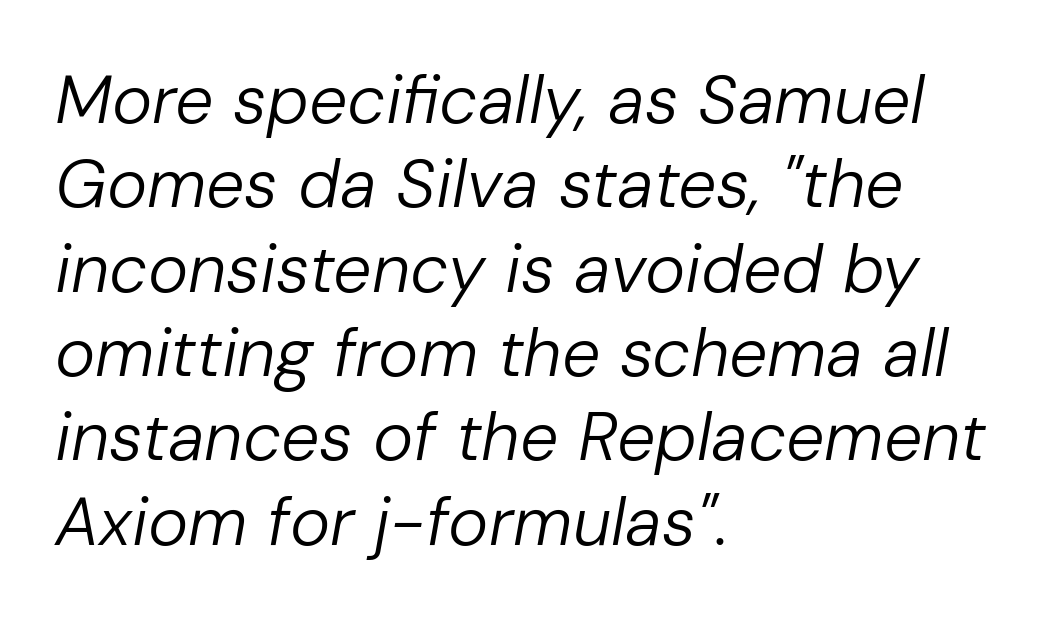
The space directly below the letters is spotless. Emphasis-style slanted type is in use. Leftover space on each line is placed entirely after the last word. The rendering uses natural spacing where letterforms have individual widths. No heavy texture on the line: the type isn't bold. Default kerning and tracking; the words read as compact shapes.
